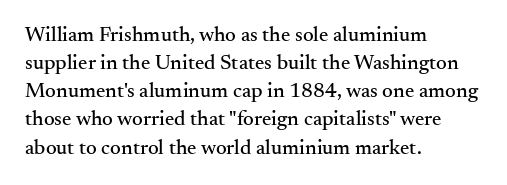
Teacher's note: observe the even left margin — that is flush-left alignment. No italicization has been applied; the sample stays upright. Clear beneath every line of the passage. Honestly, the letter spacing is just normal — you wouldn't notice it. A typesetter would call this leading conventional body-copy spacing.
